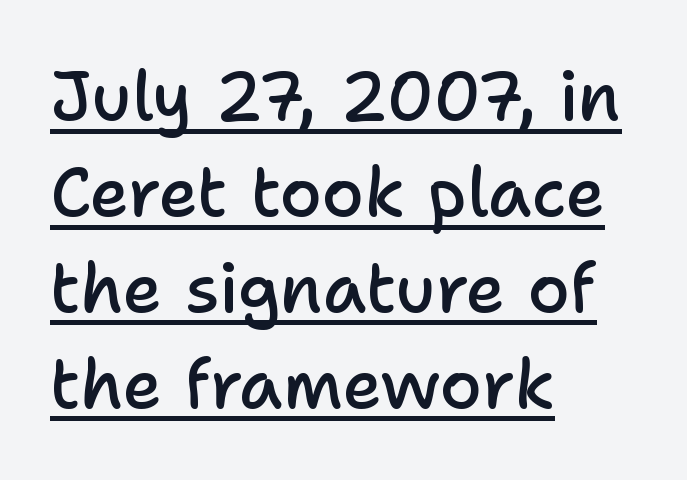
{"serif": "no", "italic": "no", "bold": "semi", "weight": "semibold", "width": "normal", "stroke_contrast": "low", "x_height": "medium", "monospaced": "no", "underline": "yes", "align": "left", "line_spacing": "normal", "line_spacing_ratio": 1.41, "letter_spacing": "normal", "letter_spacing_em": 0.0, "glyph_px": 68}
